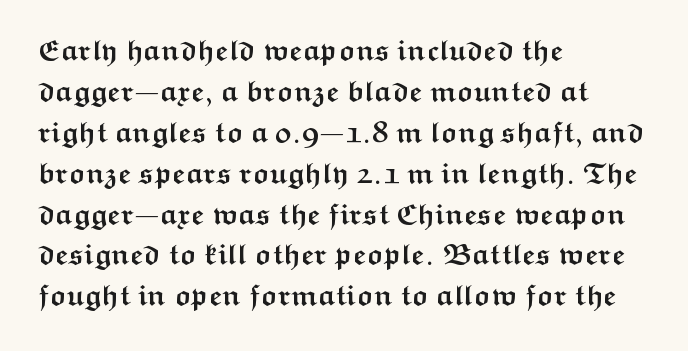
The image shows 29 px semibold, wide sans-serif type, upright; set left-aligned, normal line spacing (1.41x), normal letter spacing, not underlined; medium stroke contrast and a medium x-height.
